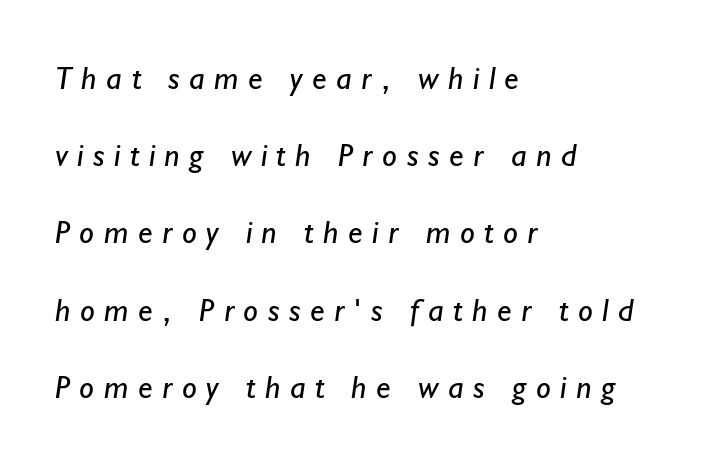
Proportional: the letters do not fall into vertical columns. Typographically, this falls in the sans-serif category. Spacing between characters has been opened up far beyond the box default. The baseline area is clear. Quick note: interline space is abundant.
